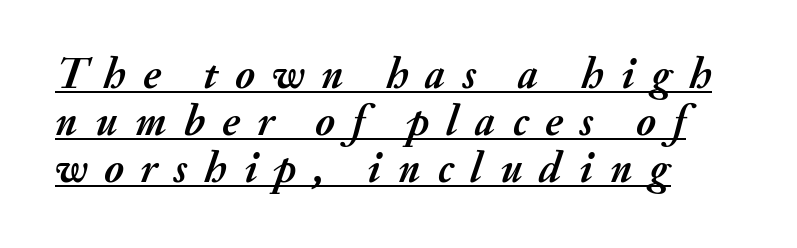
The image shows 43 px semibold type, italic (leaning right); set left-aligned, tight line spacing (1.09x), unusually wide letter spacing (+0.4 em), underlined; medium stroke contrast and a small x-height.
